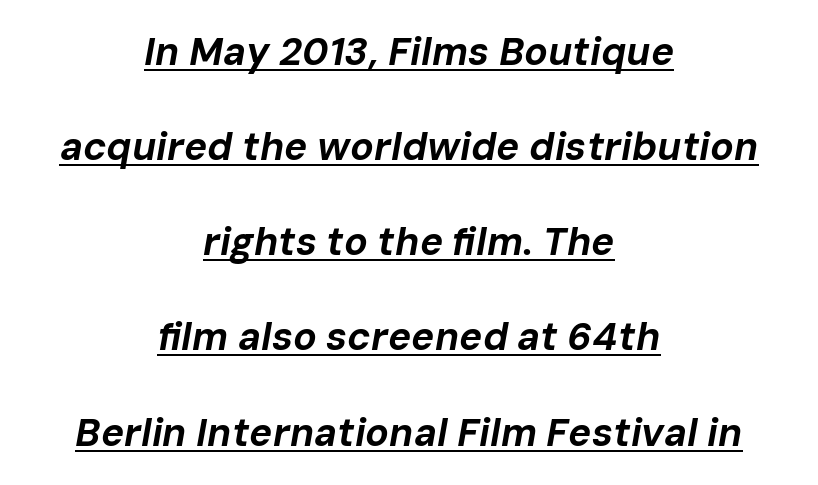
Q: Is the text bold? A: Yes.
Q: Is the text italic (slanted)? A: Yes, it leans right by about 10 degrees.
Q: Is the text underlined? A: Yes.
Q: How is the paragraph aligned? A: Centered.
Q: Is the spacing between letters normal or unusually wide? A: Normal.
Q: Is the spacing between lines tight, normal or loose? A: Loose.
Q: Width (condensed, normal, or wide)? A: Normal.
Q: Stroke contrast? A: Low.
Q: x-height? A: Medium.
Q: Monospaced? A: No.
